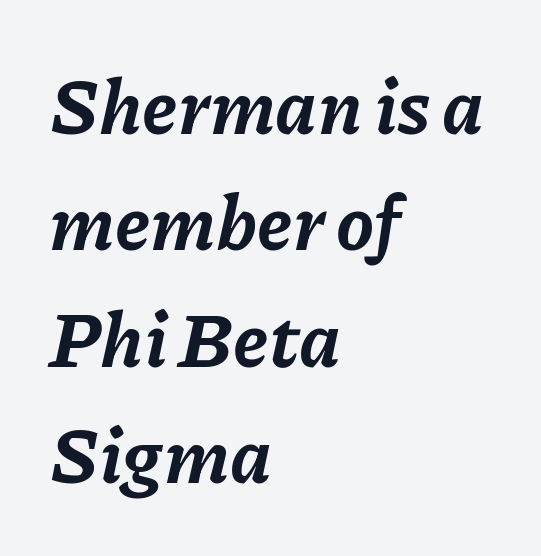
Looks like regular typesetting: each glyph gets only the width it needs. No word sits above an underline. Is the type slanted? Yes — the strokes lean at a clear angle. Horizontally, the lines are justified to the leading edge only. The letters are bold, with thick, heavy strokes.
